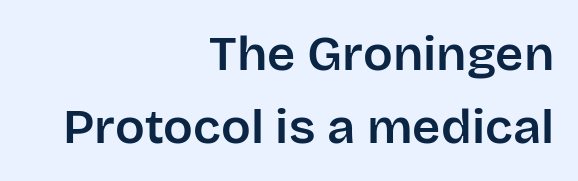
{"serif": "no", "italic": "no", "width": "normal", "stroke_contrast": "low", "x_height": "large", "monospaced": "no", "underline": "no", "align": "right", "line_spacing": "normal", "line_spacing_ratio": 1.48, "letter_spacing": "normal", "letter_spacing_em": 0.0, "glyph_px": 49}
